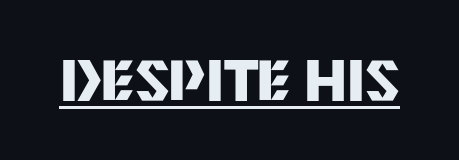
The image shows 55 px heavy sans-serif type, upright; set normal letter spacing, underlined; medium stroke contrast and a large x-height.
